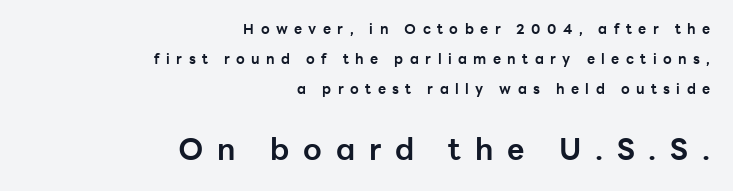
You'd pick this weight for a headline — it's a proper bold. Is the lower block the larger one? Yes — the lower block carries the bigger type. Letter spacing: wide. The letters stand upright; this is a roman face.
